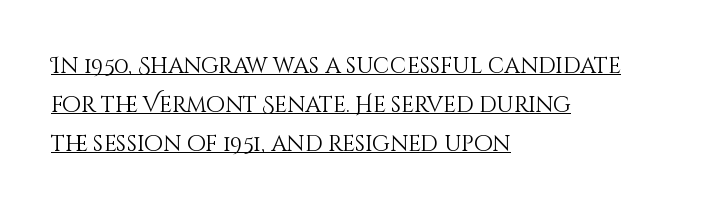
Underlined type. What stands out about the letter spacing? Nothing — it is the standard amount. Does the lettering tilt? It doesn't — this is upright. These glyphs show unthickened strokes, regular width or finer.
